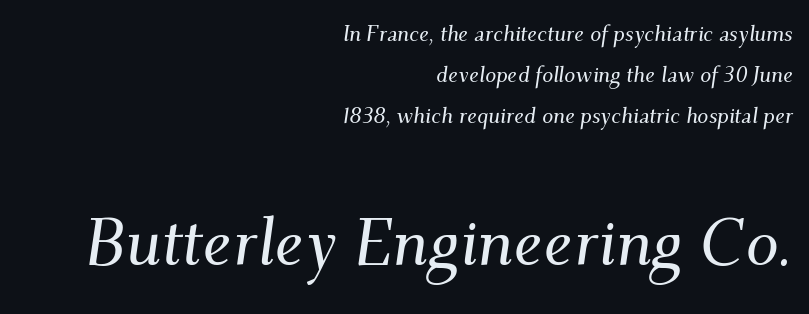
Q: Is the text italic (slanted)? A: Yes, it leans right by about 9 degrees.
Q: Is the typeface a serif or a sans-serif typeface? A: Serif.
Q: Is the text underlined? A: No.
Q: How is the paragraph aligned? A: Right-aligned.
Q: Is the spacing between letters normal or unusually wide? A: Normal.
Q: Which block of text is set in a larger size, the first (top) or the second (bottom)? A: The second (bottom) one.
Q: Width (condensed, normal, or wide)? A: Normal.
Q: Stroke contrast? A: Medium.
Q: x-height? A: Small.
Q: Monospaced? A: No.
